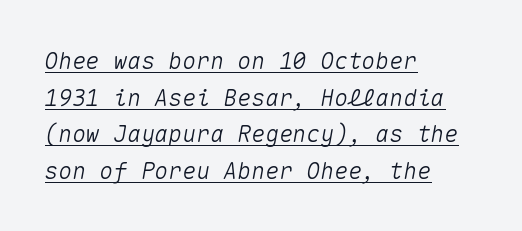
Q: Is the text italic (slanted)? A: Yes, it leans right by about 10 degrees.
Q: Is the text underlined? A: Yes.
Q: How is the paragraph aligned? A: Left-aligned.
Q: Is the spacing between letters normal or unusually wide? A: Normal.
Q: Is the spacing between lines tight, normal or loose? A: Normal.
